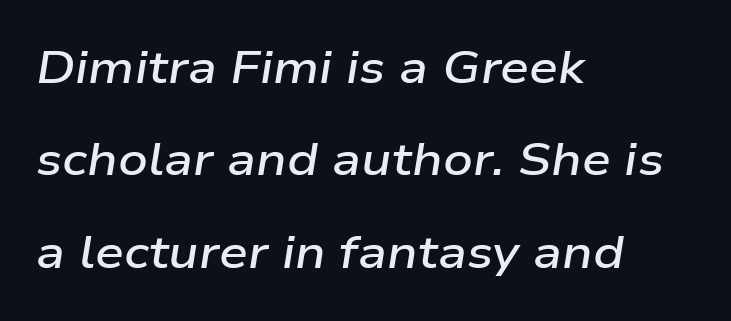
Is this a fixed-width face? No — the glyphs have proportional, varying widths. I'd describe the lettering as semibold — firm but not a full bold. The glyphs look as if they've been sheared to an angle. The lines are spread far apart with generous leading. Type without underlining. The rendering anchors every line to the left-hand side.
